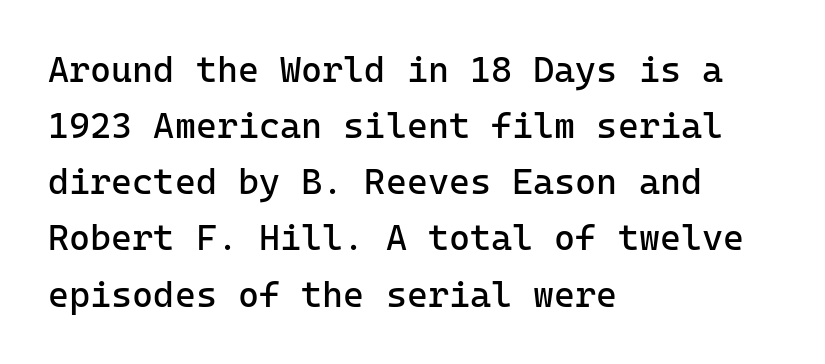
Every character here occupies the same horizontal width, giving the sample a typewriter-like rhythm. A typesetter would call this zero additional tracking. One glance says typical: line gaps are just what's usual. The specimen omits any rule beneath the text block's lines.
